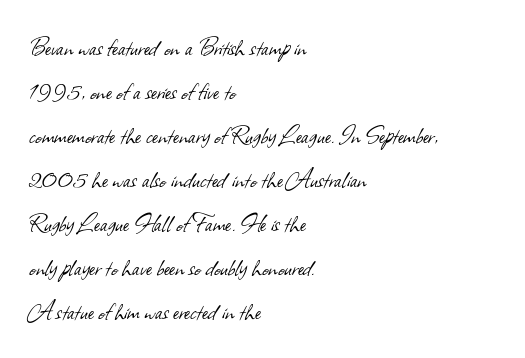
Proportional: the letters do not fall into vertical columns. Inter-character spacing is left at the font's built-in metrics. Weight: not bold — regular or lighter. Where is the straight margin? On the left. Grotesque or geometric, the face here clearly has no serifs.
